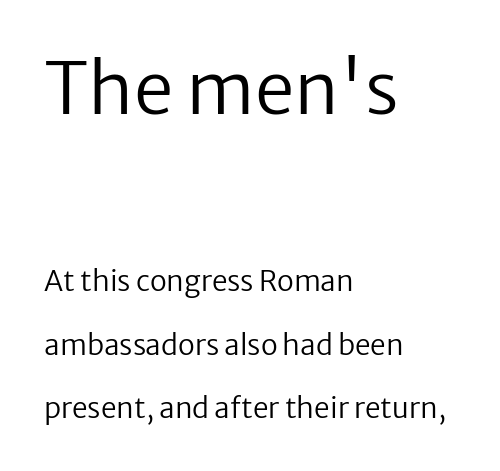
Weight: in the light-to-regular range. The rendering shrinks the type as you move from the upper chunk to the lower. Rule under the text: the space is simply empty. This sample uses an upright cut, with every glyph sitting square on the baseline. Layout note: lines flush left.
